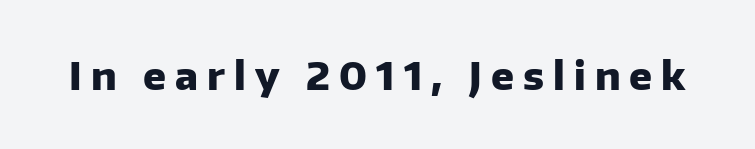
{"serif": "no", "italic": "no", "bold": "yes", "weight": "heavy", "width": "normal", "stroke_contrast": "low", "x_height": "medium", "monospaced": "no", "underline": "no", "letter_spacing": "wide", "letter_spacing_em": 0.24, "glyph_px": 38}
